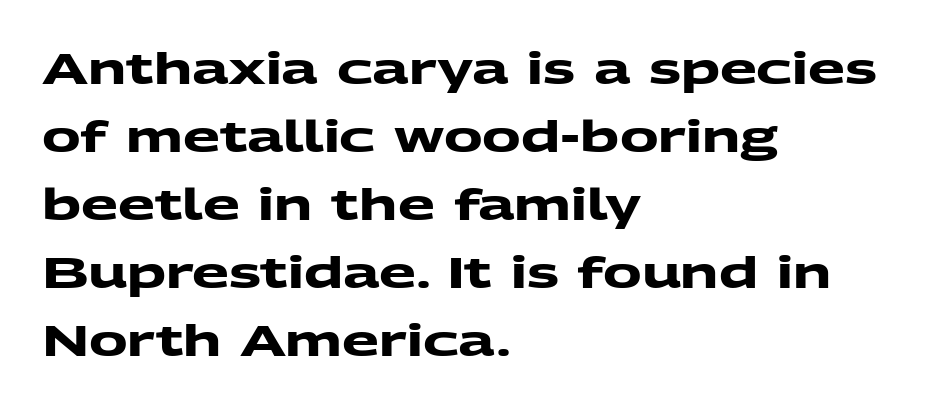
Q: Is the text bold? A: Yes.
Q: Is the typeface a serif or a sans-serif typeface? A: Sans-serif.
Q: Is the text underlined? A: No.
Q: How is the paragraph aligned? A: Left-aligned.
Q: Is the spacing between letters normal or unusually wide? A: Normal.
Q: Is the spacing between lines tight, normal or loose? A: Normal.
Q: Width (condensed, normal, or wide)? A: Wide.
Q: Stroke contrast? A: Medium.
Q: x-height? A: Medium.
Q: Monospaced? A: No.
